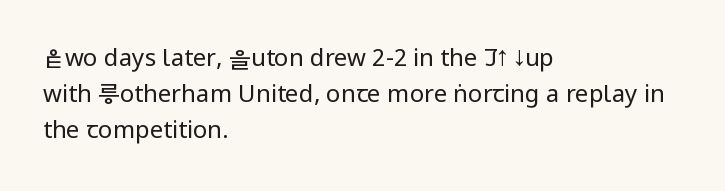
Q: Is the text bold? A: No.
Q: Is the text italic (slanted)? A: No, it is upright.
Q: Is the text underlined? A: No.
Q: How is the paragraph aligned? A: Left-aligned.
Q: Is the spacing between letters normal or unusually wide? A: Normal.
Q: Is the spacing between lines tight, normal or loose? A: Normal.
